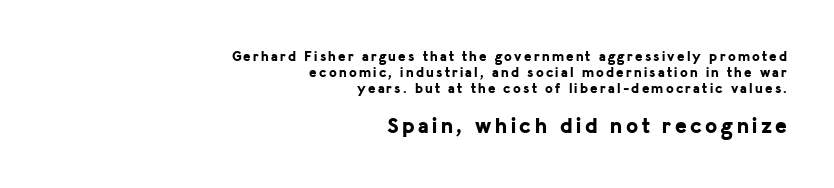
Compare the two chunks: the lower has the greater cap height. Closely set lines give the paragraph a compact silhouette. Plain, unruled lines of type. How heavy is the stroke? Heavy — this is a bold. The compositor pushed each line to the right boundary. The letters stand upright; this is a roman face.
